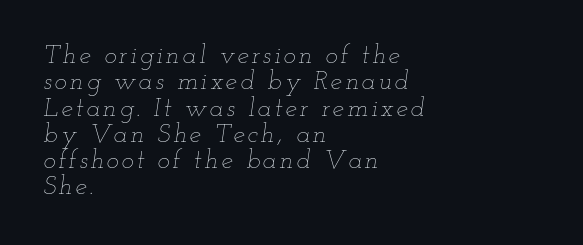
Very little white space separates one row of letters from the next. These lines are set flush left with a ragged right edge. If you drew a line through each stem, it would be angled. Ink coverage per letter is moderate at most. The specimen omits any rule beneath the text block's lines.
